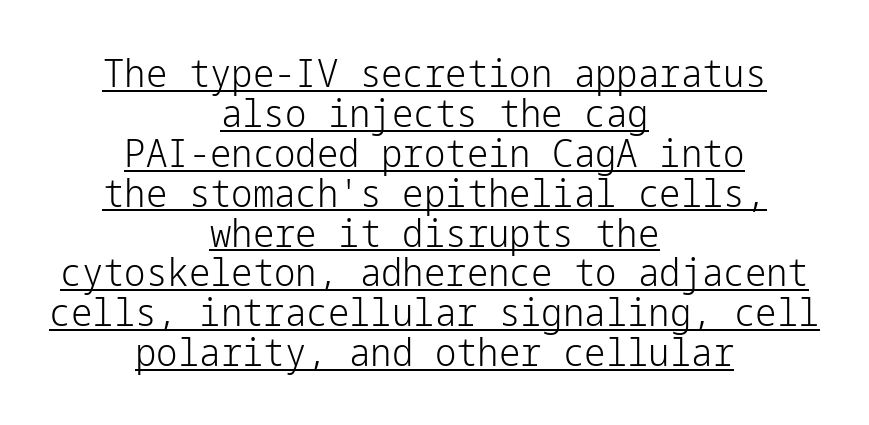
Q: Is the text bold? A: No.
Q: Is the text italic (slanted)? A: No, it is upright.
Q: Is the typeface a serif or a sans-serif typeface? A: Sans-serif.
Q: Is the text underlined? A: Yes.
Q: How is the paragraph aligned? A: Centered.
Q: Is the spacing between letters normal or unusually wide? A: Normal.
Q: Is the spacing between lines tight, normal or loose? A: Tight.
Q: Width (condensed, normal, or wide)? A: Normal.
Q: Stroke contrast? A: Low.
Q: x-height? A: Medium.
